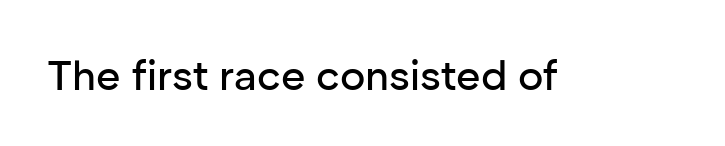
Q: Is the text italic (slanted)? A: No, it is upright.
Q: Is the typeface a serif or a sans-serif typeface? A: Sans-serif.
Q: Is the text underlined? A: No.
Q: Is the spacing between letters normal or unusually wide? A: Normal.
Q: Width (condensed, normal, or wide)? A: Normal.
Q: Stroke contrast? A: Low.
Q: x-height? A: Medium.
Q: Monospaced? A: No.
